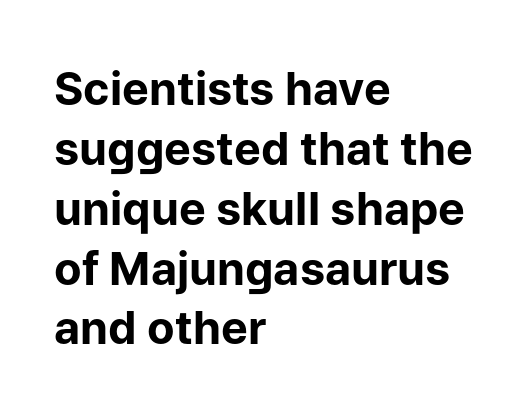
Q: Is the text bold? A: Yes.
Q: Is the text italic (slanted)? A: No, it is upright.
Q: Is the typeface a serif or a sans-serif typeface? A: Sans-serif.
Q: Is the text underlined? A: No.
Q: How is the paragraph aligned? A: Left-aligned.
Q: Is the spacing between letters normal or unusually wide? A: Normal.
Q: Is the spacing between lines tight, normal or loose? A: Normal.
Q: Width (condensed, normal, or wide)? A: Normal.
Q: Stroke contrast? A: Low.
Q: x-height? A: Medium.
Q: Monospaced? A: No.
